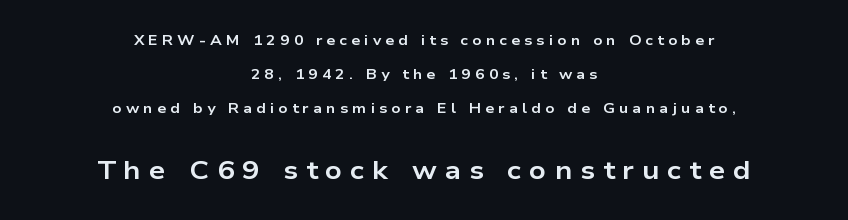
Q: Is the text bold? A: Yes.
Q: Is the text italic (slanted)? A: No, it is upright.
Q: Is the text underlined? A: No.
Q: How is the paragraph aligned? A: Centered.
Q: Is the spacing between letters normal or unusually wide? A: Unusually wide.
Q: Is the spacing between lines tight, normal or loose? A: Loose.
Q: Which block of text is set in a larger size, the first (top) or the second (bottom)? A: The second (bottom) one.
